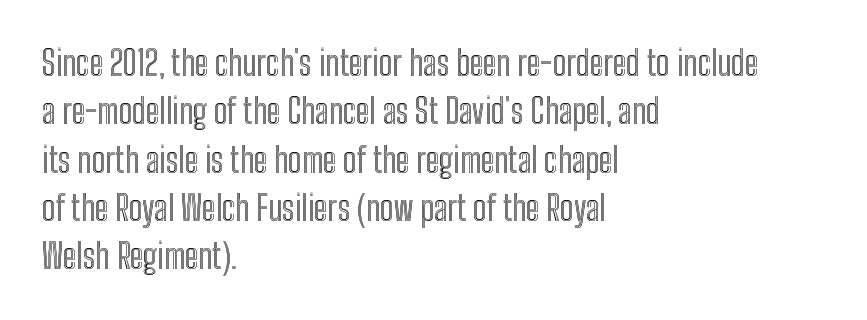
Q: Is the text italic (slanted)? A: No, it is upright.
Q: Is the text underlined? A: No.
Q: How is the paragraph aligned? A: Left-aligned.
Q: Is the spacing between letters normal or unusually wide? A: Normal.
Q: Is the spacing between lines tight, normal or loose? A: Normal.
Q: Width (condensed, normal, or wide)? A: Condensed.
Q: x-height? A: Medium.
Q: Monospaced? A: No.
